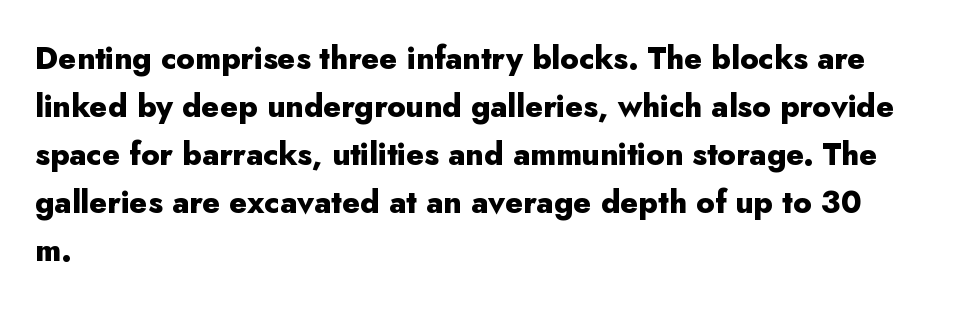
{"serif": "no", "italic": "no", "bold": "yes", "weight": "heavy", "width": "normal", "stroke_contrast": "low", "x_height": "small", "monospaced": "no", "underline": "no", "align": "left", "line_spacing": "normal", "line_spacing_ratio": 1.55, "letter_spacing": "normal", "letter_spacing_em": 0.0, "glyph_px": 31}
